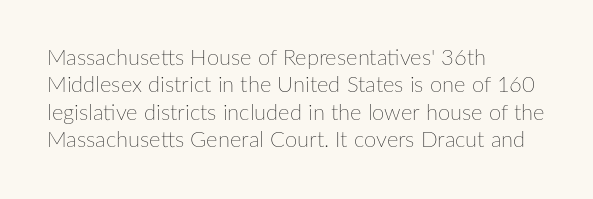
{"italic": "no", "bold": "no", "underline": "no", "align": "left", "line_spacing_ratio": 1.24, "letter_spacing": "normal", "letter_spacing_em": 0.0, "glyph_px": 22}
